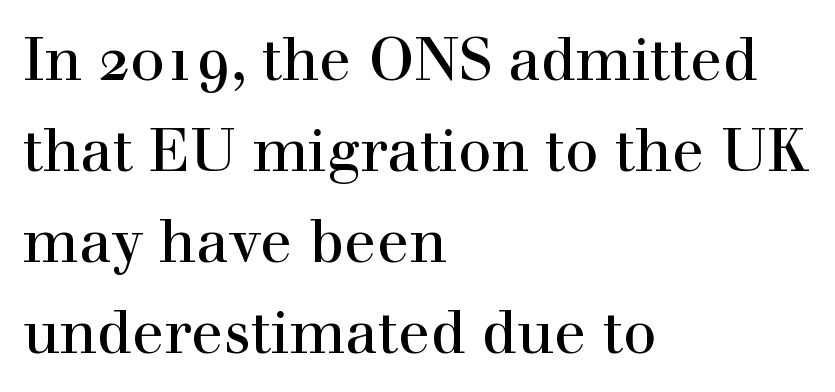
{"serif": "yes", "italic": "no", "width": "normal", "x_height": "medium", "monospaced": "no", "underline": "no", "align": "left", "line_spacing": "normal", "line_spacing_ratio": 1.54, "letter_spacing": "normal", "letter_spacing_em": 0.0, "glyph_px": 59}
